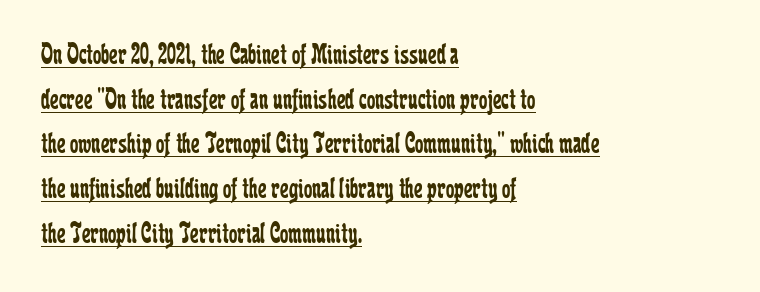
The image shows 30 px regular-weight, condensed serif type, upright; set left-aligned, normal line spacing (1.49x), normal letter spacing, underlined; low stroke contrast and a medium x-height.
